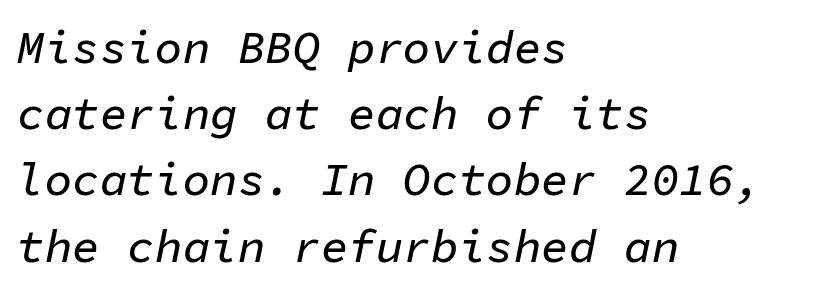
The passage shown leans; its letterforms are oblique. Does extra space separate the letters? No, they use regular spacing. Is the block centered? No — it sits flush against the left margin. The letters march in equal steps, a hallmark of fixed-pitch type.
